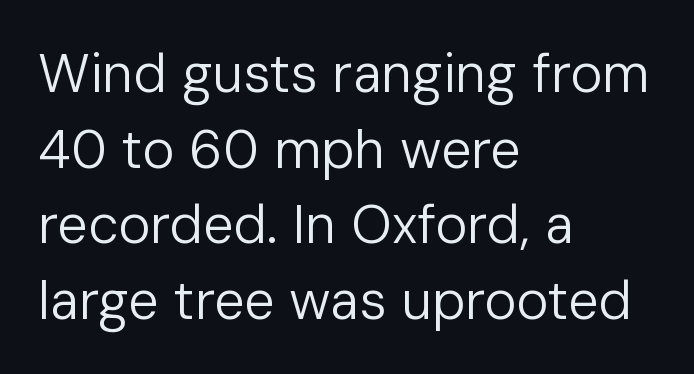
Q: Is the text bold? A: No.
Q: Is the text italic (slanted)? A: No, it is upright.
Q: Is the typeface a serif or a sans-serif typeface? A: Sans-serif.
Q: Is the text underlined? A: No.
Q: How is the paragraph aligned? A: Left-aligned.
Q: Is the spacing between letters normal or unusually wide? A: Normal.
Q: Is the spacing between lines tight, normal or loose? A: Normal.
Q: Width (condensed, normal, or wide)? A: Normal.
Q: Stroke contrast? A: Low.
Q: x-height? A: Medium.
Q: Monospaced? A: No.
